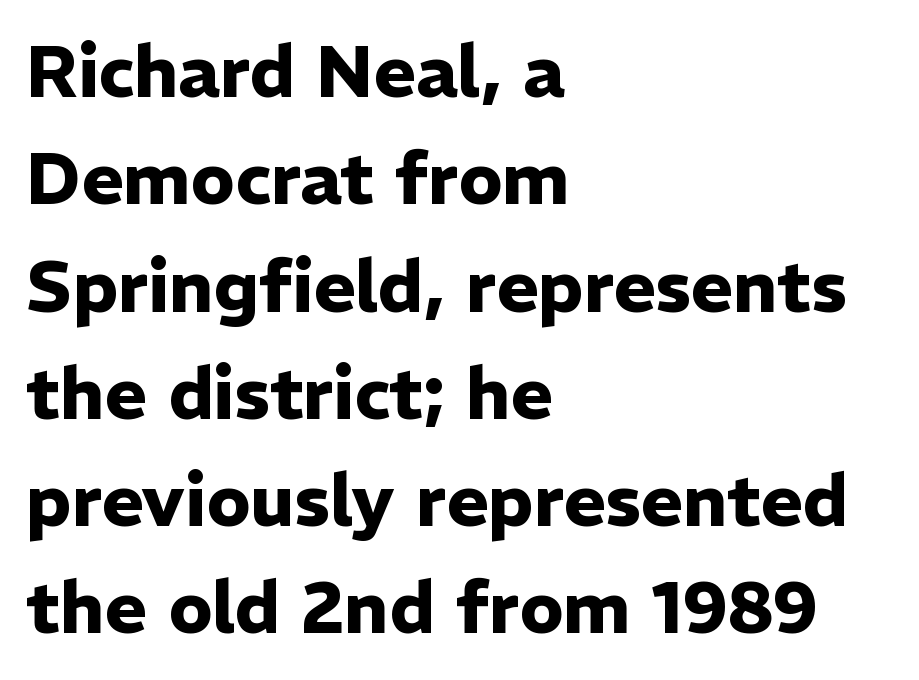
The image shows 72 px heavy sans-serif type, upright; set left-aligned, normal line spacing (1.49x), normal letter spacing, not underlined; low stroke contrast and a medium x-height.
